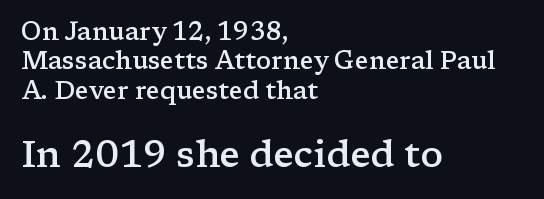
The image shows 37 px semibold, wide serif type, upright; set left-aligned, line spacing 1.18x, normal letter spacing, not underlined; the second (bottom) block is 1.48x larger; low stroke contrast and a medium x-height.
